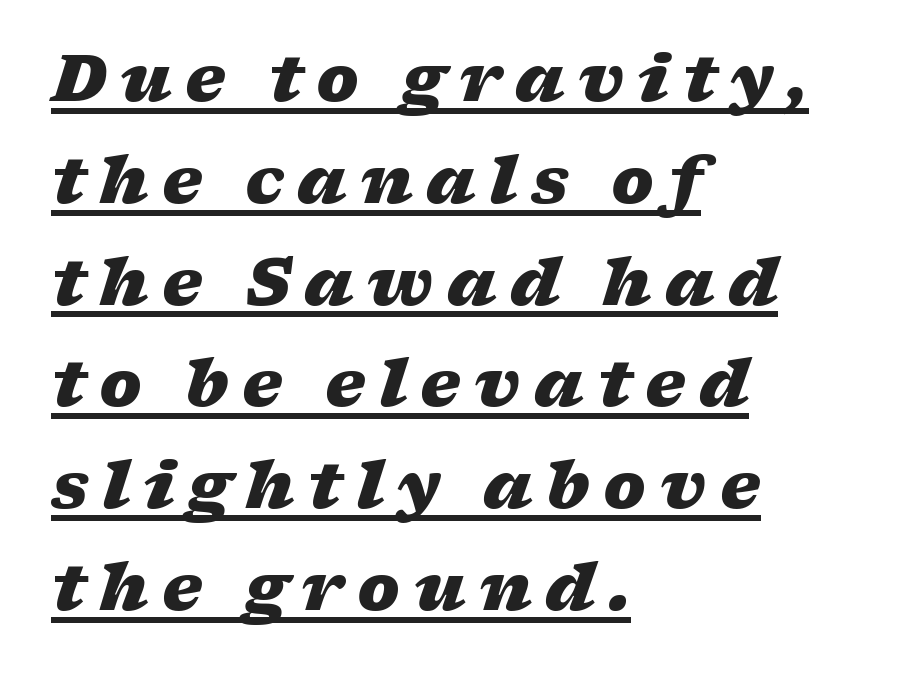
Compared with undecorated copy, this sample adds a rule below the words. The gaps between neighbouring characters are conspicuously large. These lines were composed using italics. One glance says typical: line gaps are just what's usual. All the whitespace from short lines collects on the right.
